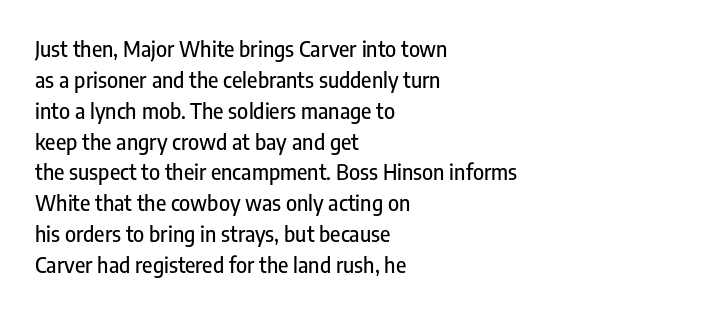
There is no visible air inserted between adjacent glyphs. Alignment: flush left. The words here are not underlined. The axis of the letterforms is exactly vertical. The designer left line spacing at the default.
